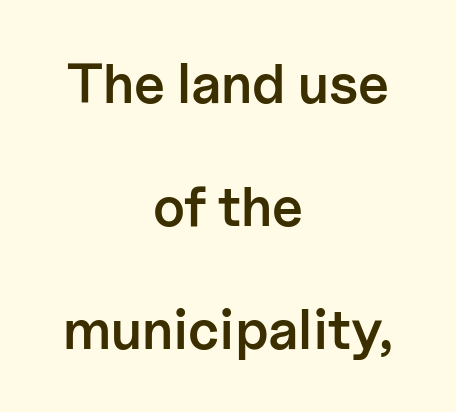
Here the glyphs are tracked normally, forming tight word shapes. The face used here is proportionally spaced, like ordinary book or web type. Honestly, there is no underline to notice here at all. The passage shown is typeset with a sans-serif family. Each line is balanced around a shared central axis. Whoever set this chose breathing room over compactness in the vertical rhythm.
